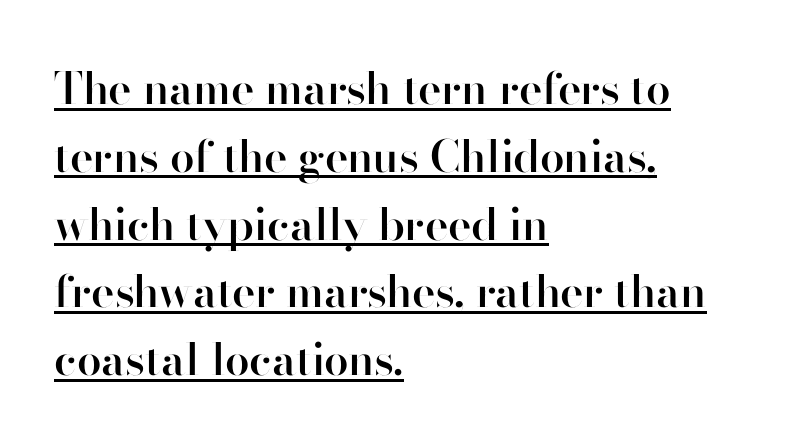
Stroke thickness is moderately raised; the sample reads as semibold. Compared with undecorated copy, this sample adds a rule below the words. Here the designer chose a conventional face with non-uniform glyph widths. If you measured baseline to baseline, you'd find a middling distance. Default kerning and tracking; the words read as compact shapes.
